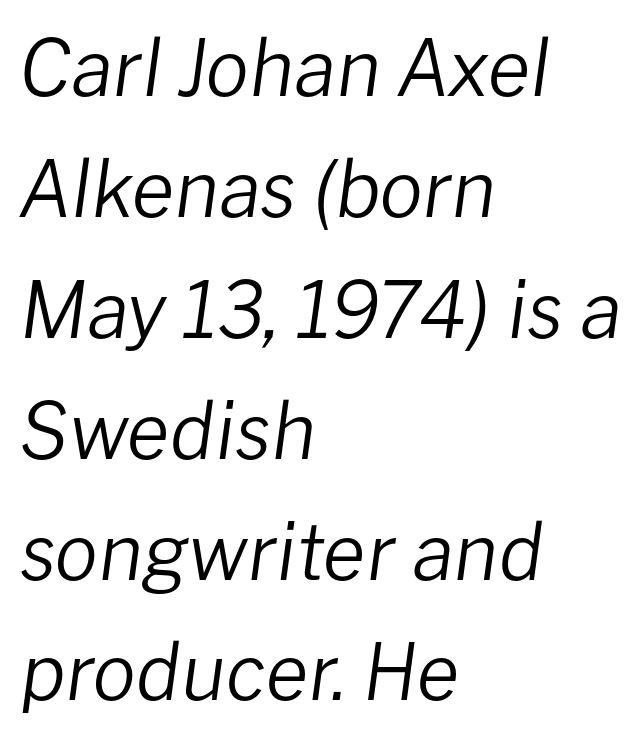
{"italic": "yes", "lean": "right", "slant_degrees": 8, "bold": "no", "weight": "regular", "width": "normal", "stroke_contrast": "low", "x_height": "medium", "monospaced": "no", "underline": "no", "align": "left", "line_spacing": "normal", "line_spacing_ratio": 1.55, "letter_spacing": "normal", "letter_spacing_em": 0.0, "glyph_px": 78}
